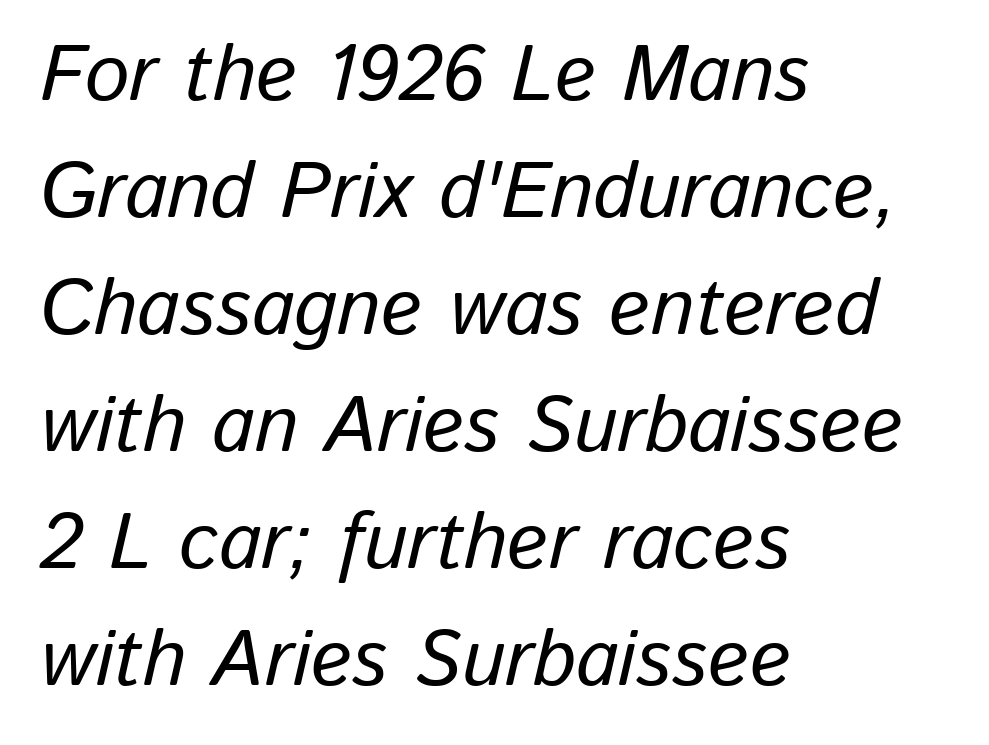
Q: Is the text italic (slanted)? A: Yes, it leans right by about 13 degrees.
Q: Is the text underlined? A: No.
Q: How is the paragraph aligned? A: Left-aligned.
Q: Is the spacing between letters normal or unusually wide? A: Normal.
Q: Is the spacing between lines tight, normal or loose? A: Normal.
Q: Width (condensed, normal, or wide)? A: Normal.
Q: Stroke contrast? A: Low.
Q: x-height? A: Medium.
Q: Monospaced? A: No.
